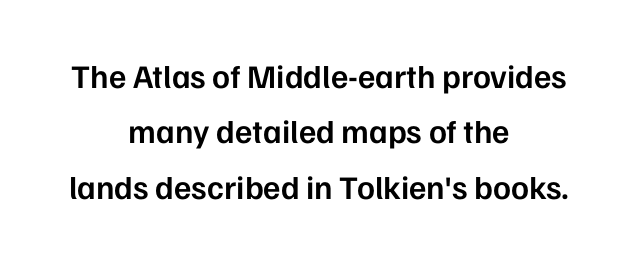
Q: Is the text bold? A: Semi-bold.
Q: Is the text italic (slanted)? A: No, it is upright.
Q: Is the typeface a serif or a sans-serif typeface? A: Sans-serif.
Q: Is the text underlined? A: No.
Q: How is the paragraph aligned? A: Centered.
Q: Is the spacing between letters normal or unusually wide? A: Normal.
Q: Is the spacing between lines tight, normal or loose? A: Normal.
Q: Width (condensed, normal, or wide)? A: Normal.
Q: Stroke contrast? A: Low.
Q: x-height? A: Medium.
Q: Monospaced? A: No.
